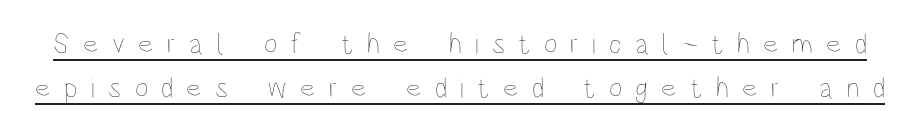
Q: Is the text bold? A: No.
Q: Is the text italic (slanted)? A: No, it is upright.
Q: Is the text underlined? A: Yes.
Q: Is the spacing between letters normal or unusually wide? A: Unusually wide.
Q: Is the spacing between lines tight, normal or loose? A: Normal.
Q: Width (condensed, normal, or wide)? A: Condensed.
Q: Stroke contrast? A: Low.
Q: x-height? A: Large.
Q: Monospaced? A: No.
